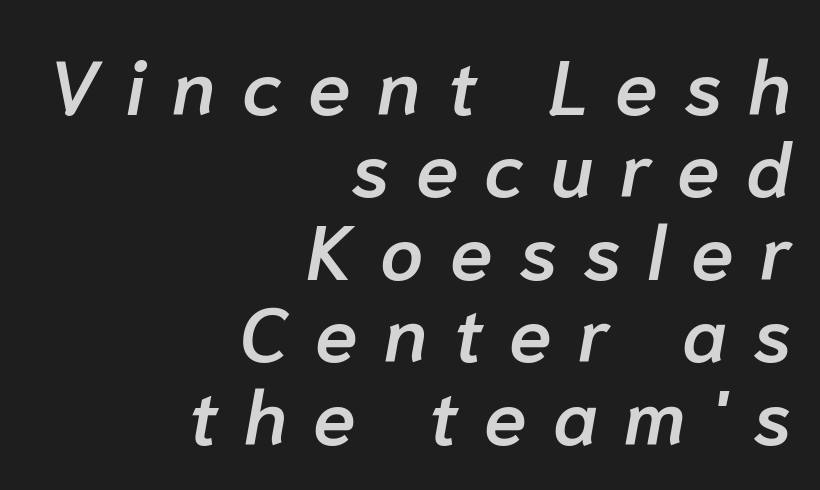
The image shows 77 px semibold type, italic (leaning right); set right-aligned, tight line spacing (1.07x), unusually wide letter spacing (+0.34 em), not underlined; low stroke contrast and a medium x-height.
